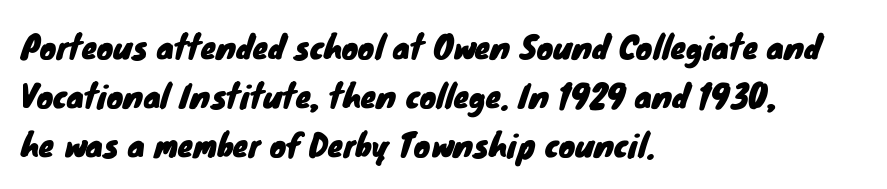
{"serif": "no", "width": "normal", "stroke_contrast": "low", "x_height": "small", "monospaced": "no", "underline": "no", "align": "left", "line_spacing": "normal", "line_spacing_ratio": 1.58, "letter_spacing": "normal", "letter_spacing_em": 0.0, "glyph_px": 31}
